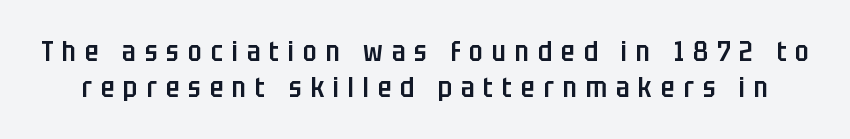
Q: Is the text bold? A: Semi-bold.
Q: Is the text italic (slanted)? A: No, it is upright.
Q: Is the typeface a serif or a sans-serif typeface? A: Sans-serif.
Q: Is the text underlined? A: No.
Q: Is the spacing between letters normal or unusually wide? A: Unusually wide.
Q: Is the spacing between lines tight, normal or loose? A: Normal.
Q: Width (condensed, normal, or wide)? A: Condensed.
Q: Stroke contrast? A: Low.
Q: x-height? A: Large.
Q: Monospaced? A: No.
